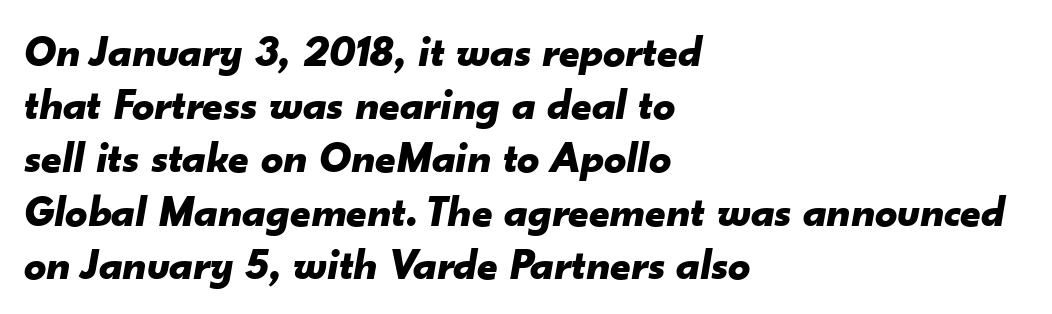
{"italic": "yes", "lean": "right", "slant_degrees": 10, "bold": "yes", "weight": "bold", "width": "normal", "stroke_contrast": "low", "x_height": "small", "monospaced": "no", "underline": "no", "align": "left", "line_spacing_ratio": 1.21, "letter_spacing": "normal", "letter_spacing_em": 0.0, "glyph_px": 44}
